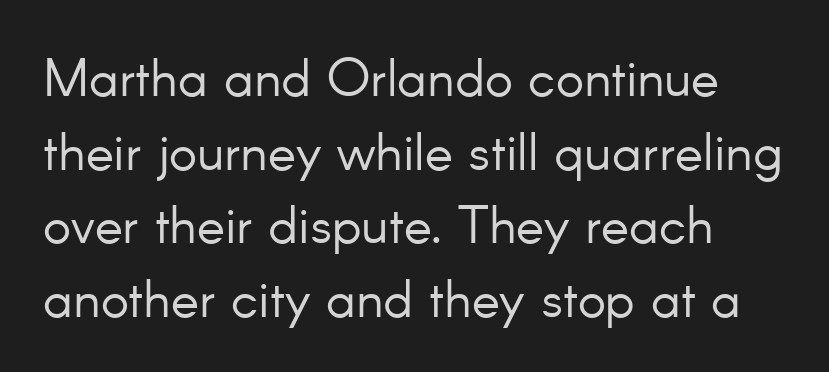
Q: Is the text bold? A: No.
Q: Is the text italic (slanted)? A: No, it is upright.
Q: Is the typeface a serif or a sans-serif typeface? A: Sans-serif.
Q: Is the text underlined? A: No.
Q: Is the spacing between letters normal or unusually wide? A: Normal.
Q: Is the spacing between lines tight, normal or loose? A: Normal.
Q: Width (condensed, normal, or wide)? A: Normal.
Q: Stroke contrast? A: Low.
Q: x-height? A: Small.
Q: Monospaced? A: No.
